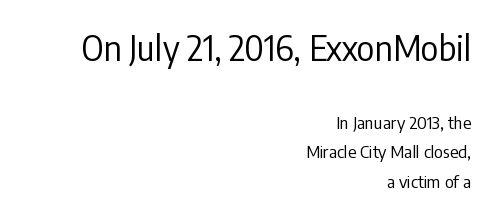
Q: Is the text bold? A: No.
Q: Is the text italic (slanted)? A: No, it is upright.
Q: Is the typeface a serif or a sans-serif typeface? A: Sans-serif.
Q: Is the text underlined? A: No.
Q: How is the paragraph aligned? A: Right-aligned.
Q: Is the spacing between letters normal or unusually wide? A: Normal.
Q: Which block of text is set in a larger size, the first (top) or the second (bottom)? A: The first (top) one.
Q: Width (condensed, normal, or wide)? A: Condensed.
Q: Stroke contrast? A: Low.
Q: x-height? A: Medium.
Q: Monospaced? A: No.
